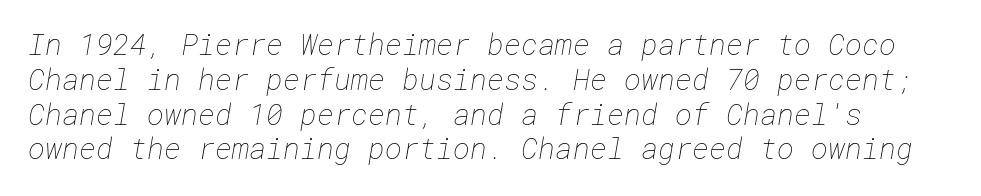
{"bold": "no", "weight": "thin", "width": "normal", "stroke_contrast": "low", "x_height": "medium", "underline": "no", "line_spacing_ratio": 1.2, "letter_spacing": "normal", "letter_spacing_em": 0.0, "glyph_px": 29}
